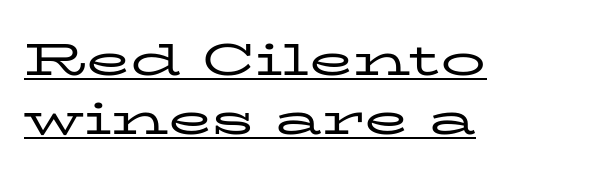
Stems and bowls with no extra thickness — not bold. Unlike a clean sans, this face finishes its strokes with serifs. The designer left line spacing at the default. The typography opts for an upright posture over an oblique one. Has an underline been added? It has.
